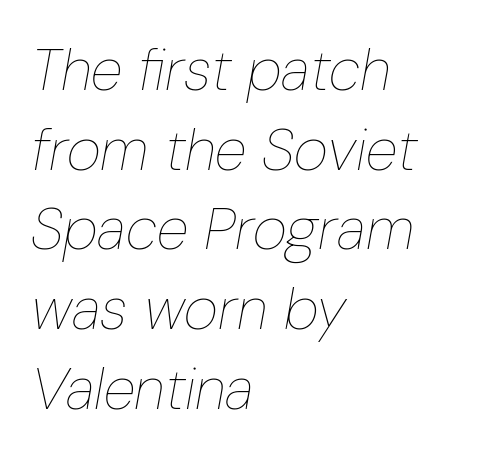
{"italic": "yes", "lean": "right", "slant_degrees": 10, "bold": "no", "weight": "thin", "width": "condensed", "stroke_contrast": "low", "x_height": "medium", "monospaced": "no", "underline": "no", "align": "left", "line_spacing": "normal", "line_spacing_ratio": 1.35, "letter_spacing": "normal", "letter_spacing_em": 0.0, "glyph_px": 59}
